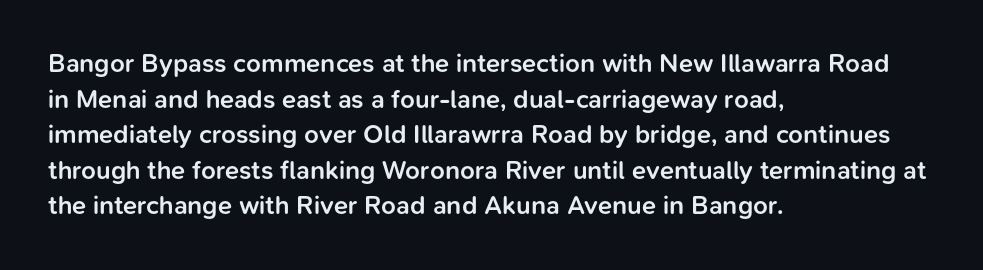
Q: Is the text bold? A: Semi-bold.
Q: Is the text italic (slanted)? A: No, it is upright.
Q: Is the text underlined? A: No.
Q: How is the paragraph aligned? A: Left-aligned.
Q: Is the spacing between letters normal or unusually wide? A: Normal.
Q: Is the spacing between lines tight, normal or loose? A: Normal.
